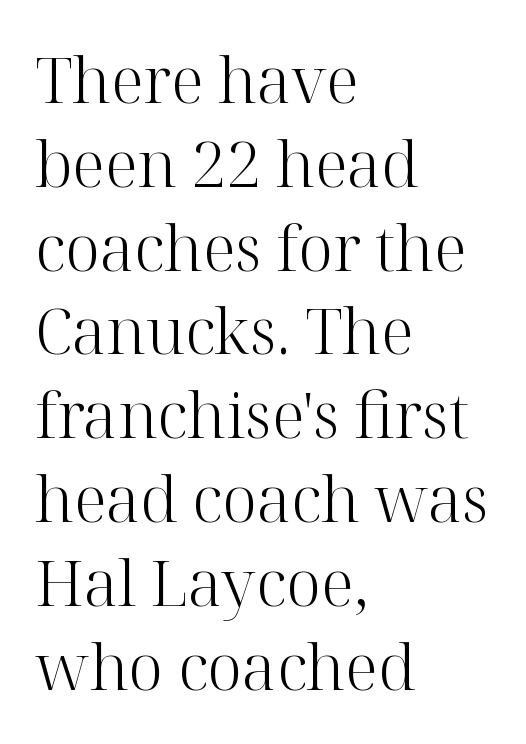
Regular leading. Think of a printed novel: that variable character pitch is what you see here. The baseline area is clear. Leftover space on each line is placed entirely after the last word. Nothing heavy about these letters — not bold at all.
